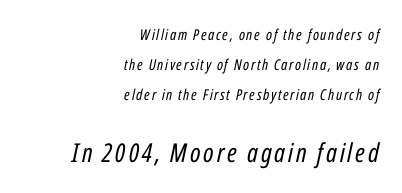
Words float on clear page, feet unadorned. The rag falls on the left side of this text block. The whole block is typeset with a tilt. The rendering enlarges the type as you move from the upper chunk to the lower. Weight: regular or lighter. Compared with typical paragraphs, the rows here are farther apart.
